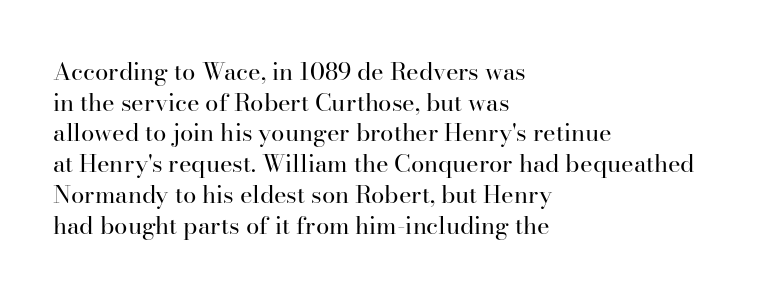
Q: Is the text bold? A: No.
Q: Is the text italic (slanted)? A: No, it is upright.
Q: Is the text underlined? A: No.
Q: How is the paragraph aligned? A: Left-aligned.
Q: Is the spacing between letters normal or unusually wide? A: Normal.
Q: Is the spacing between lines tight, normal or loose? A: Normal.
